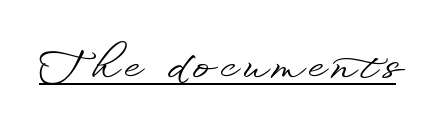
{"serif": "no", "width": "wide", "stroke_contrast": "low", "x_height": "small", "monospaced": "no", "underline": "yes", "glyph_px": 42}
